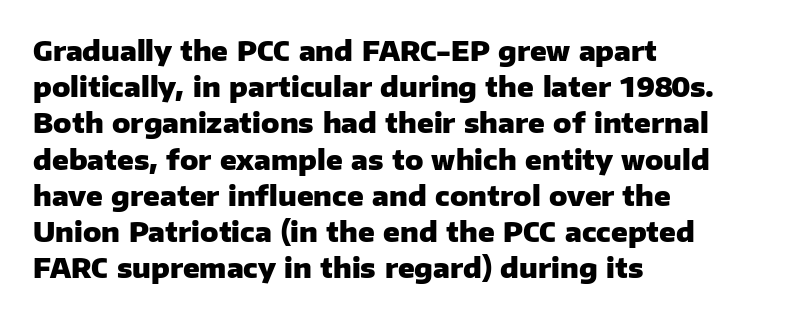
Q: Is the text bold? A: Yes.
Q: Is the text italic (slanted)? A: No, it is upright.
Q: Is the text underlined? A: No.
Q: How is the paragraph aligned? A: Left-aligned.
Q: Is the spacing between letters normal or unusually wide? A: Normal.
Q: Is the spacing between lines tight, normal or loose? A: Normal.
